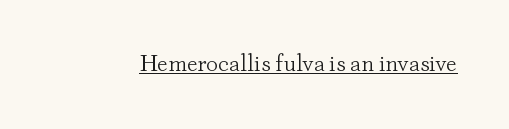
{"italic": "no", "bold": "no", "underline": "yes", "letter_spacing": "normal", "letter_spacing_em": 0.0, "glyph_px": 24}
